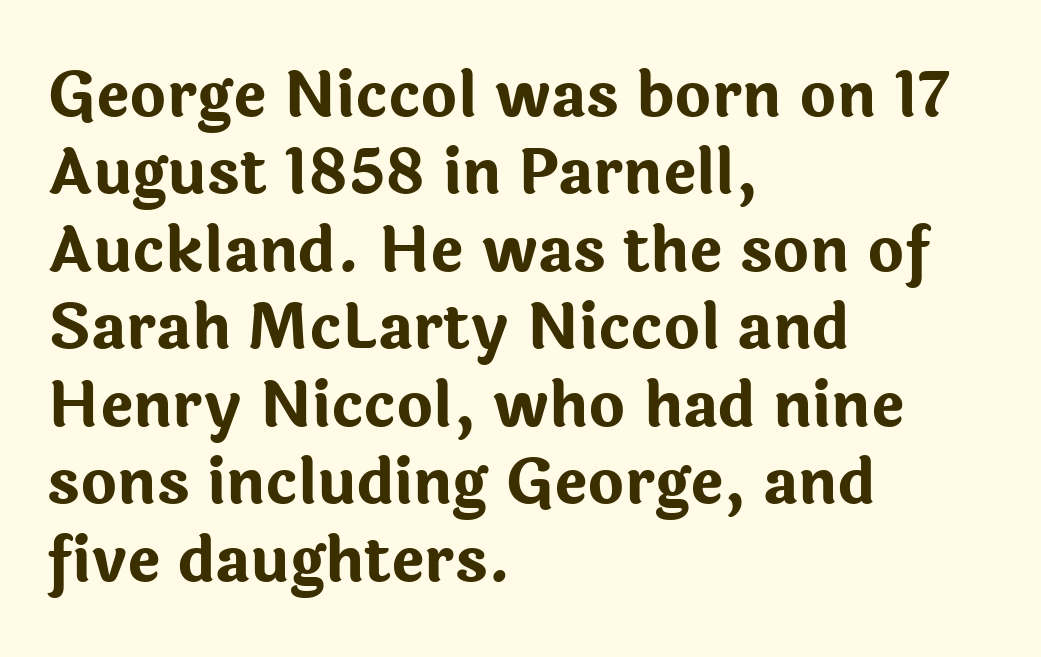
Q: Is the text bold? A: Yes.
Q: Is the text italic (slanted)? A: No, it is upright.
Q: Is the typeface a serif or a sans-serif typeface? A: Sans-serif.
Q: Is the text underlined? A: No.
Q: How is the paragraph aligned? A: Left-aligned.
Q: Is the spacing between letters normal or unusually wide? A: Normal.
Q: Is the spacing between lines tight, normal or loose? A: Normal.
Q: Width (condensed, normal, or wide)? A: Normal.
Q: Stroke contrast? A: Low.
Q: x-height? A: Medium.
Q: Monospaced? A: No.
